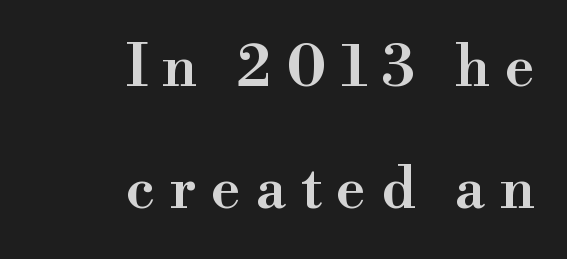
{"serif": "yes", "italic": "no", "bold": "semi", "weight": "semibold", "width": "normal", "stroke_contrast": "high", "x_height": "small", "monospaced": "no", "underline": "no", "align": "right", "line_spacing": "loose", "line_spacing_ratio": 2.1, "letter_spacing": "wide", "letter_spacing_em": 0.25, "glyph_px": 58}
